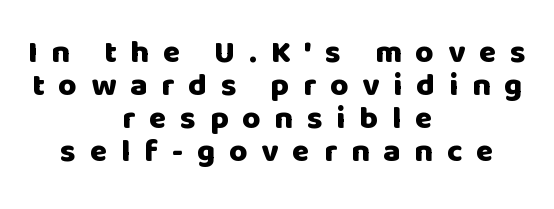
Both edges are ragged and mirror each other, which tells us the setting is centered. The passage shown is not underscored anywhere. How are the letters spaced? Widely, with obvious added tracking. The passage shown stacks its lines with hardly any gap. To sum up the face: it is a sans, with no serifs. Here the designer chose a conventional face with non-uniform glyph widths.
